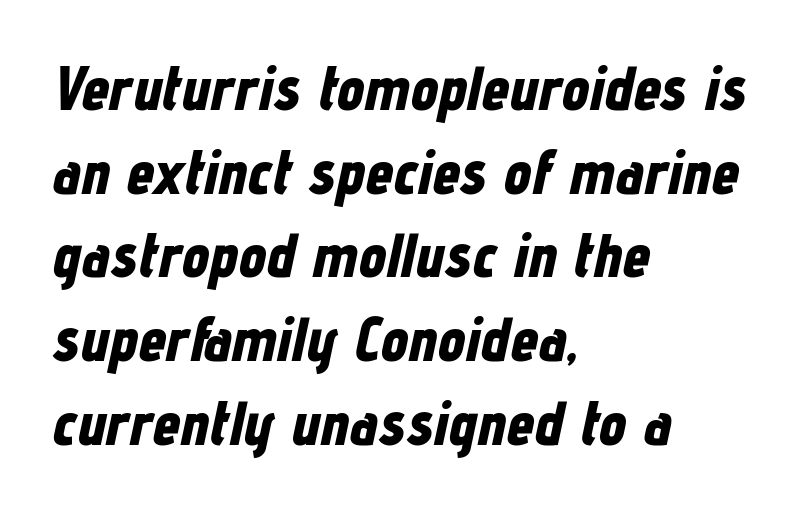
The image shows 62 px bold, condensed type, italic (leaning right); set left-aligned, normal line spacing (1.35x), normal letter spacing, not underlined; low stroke contrast and a medium x-height.
